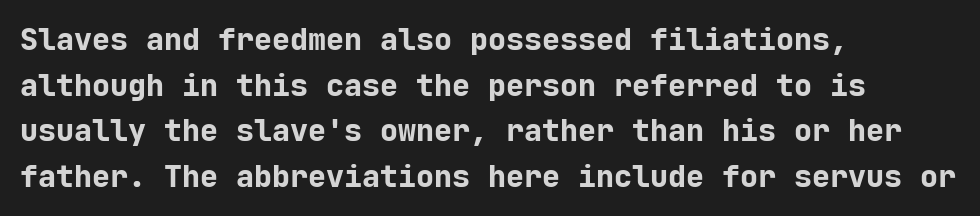
Q: Is the text bold? A: Yes.
Q: Is the text italic (slanted)? A: No, it is upright.
Q: Is the typeface a serif or a sans-serif typeface? A: Sans-serif.
Q: Is the text underlined? A: No.
Q: How is the paragraph aligned? A: Left-aligned.
Q: Is the spacing between letters normal or unusually wide? A: Normal.
Q: Is the spacing between lines tight, normal or loose? A: Normal.
Q: Width (condensed, normal, or wide)? A: Normal.
Q: Stroke contrast? A: Low.
Q: x-height? A: Medium.
Q: Monospaced? A: Yes.
